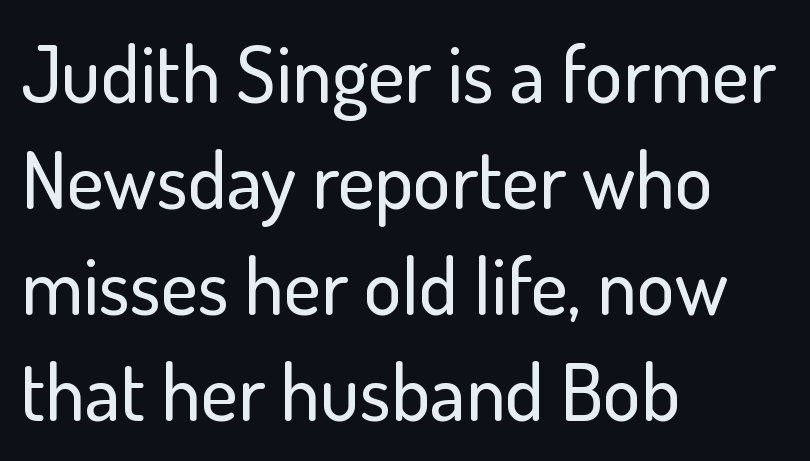
{"serif": "no", "italic": "no", "width": "normal", "stroke_contrast": "low", "x_height": "small", "monospaced": "no", "underline": "no", "align": "left", "line_spacing": "normal", "line_spacing_ratio": 1.34, "letter_spacing": "normal", "letter_spacing_em": 0.0, "glyph_px": 79}
